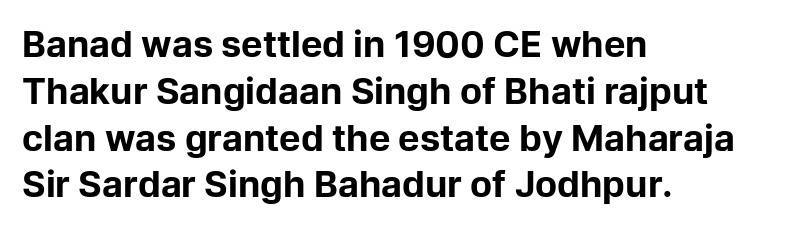
{"serif": "no", "italic": "no", "bold": "yes", "weight": "bold", "width": "normal", "stroke_contrast": "low", "x_height": "medium", "monospaced": "no", "underline": "no", "align": "left", "line_spacing": "normal", "line_spacing_ratio": 1.3, "letter_spacing": "normal", "letter_spacing_em": 0.0, "glyph_px": 36}
